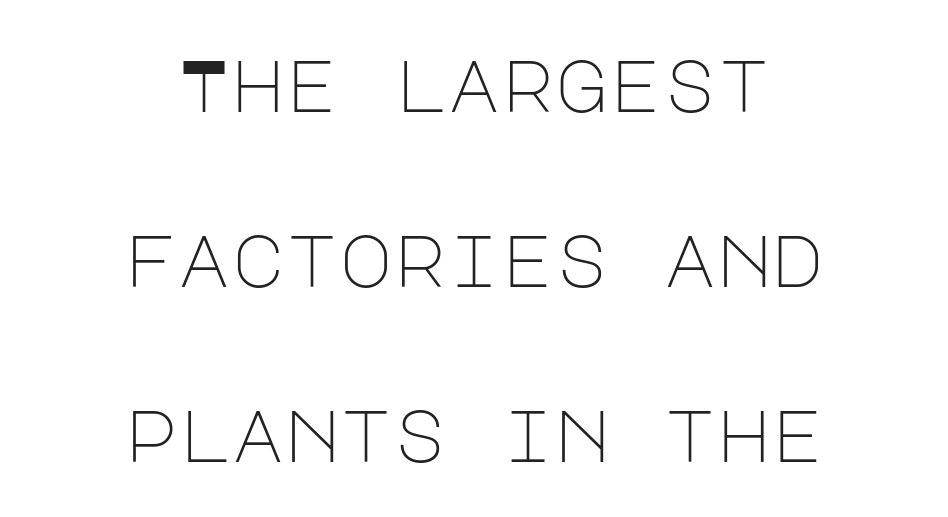
Posture: straight, roman, zero tilt. Each line is balanced around a shared central axis. Quick note: underline off. The passage shown is not bold in any degree.
